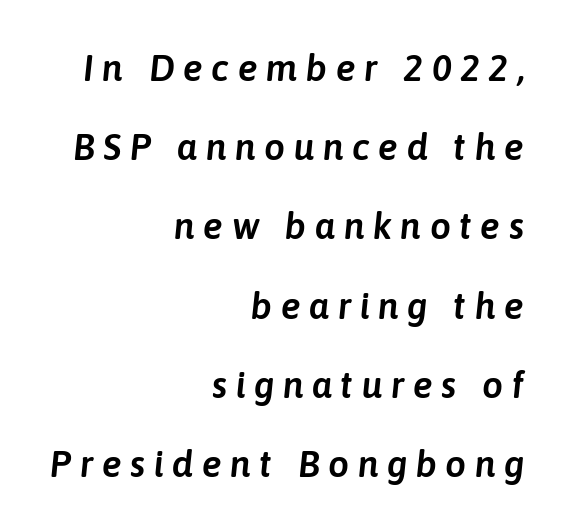
{"italic": "yes", "lean": "right", "slant_degrees": 6, "width": "normal", "stroke_contrast": "low", "x_height": "medium", "monospaced": "no", "underline": "no", "align": "right", "line_spacing": "loose", "line_spacing_ratio": 2.14, "letter_spacing": "wide", "letter_spacing_em": 0.23, "glyph_px": 37}
